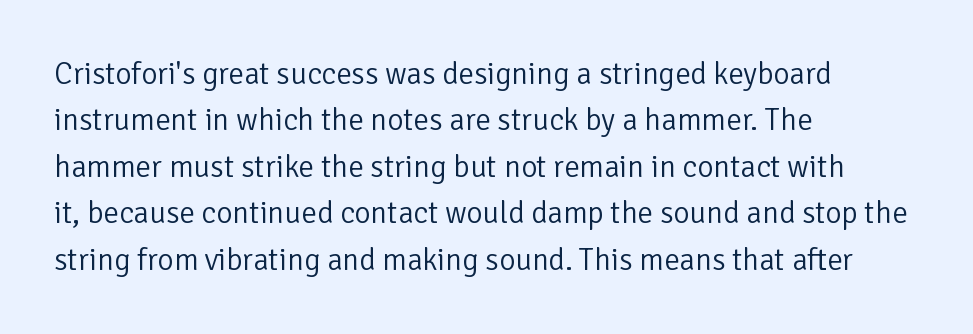
{"serif": "no", "italic": "no", "bold": "no", "weight": "light", "width": "normal", "stroke_contrast": "low", "x_height": "medium", "monospaced": "no", "underline": "no", "align": "left", "line_spacing": "normal", "line_spacing_ratio": 1.5, "letter_spacing": "normal", "letter_spacing_em": 0.0, "glyph_px": 31}
